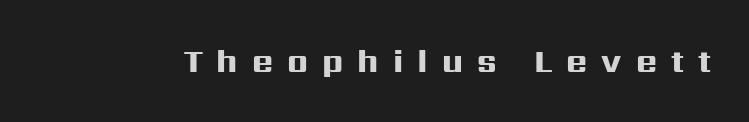
Q: Is the text bold? A: Yes.
Q: Is the text italic (slanted)? A: No, it is upright.
Q: Is the typeface a serif or a sans-serif typeface? A: Sans-serif.
Q: Is the text underlined? A: No.
Q: Is the spacing between letters normal or unusually wide? A: Unusually wide.
Q: Width (condensed, normal, or wide)? A: Wide.
Q: Stroke contrast? A: High.
Q: x-height? A: Medium.
Q: Monospaced? A: No.
